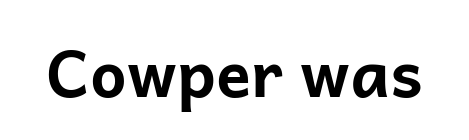
Q: Is the text bold? A: Yes.
Q: Is the text italic (slanted)? A: No, it is upright.
Q: Is the typeface a serif or a sans-serif typeface? A: Sans-serif.
Q: Is the text underlined? A: No.
Q: Is the spacing between letters normal or unusually wide? A: Normal.
Q: Width (condensed, normal, or wide)? A: Normal.
Q: Stroke contrast? A: Low.
Q: x-height? A: Medium.
Q: Monospaced? A: No.
